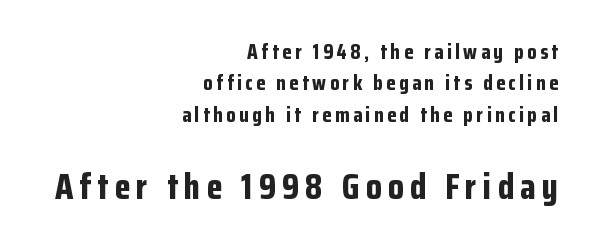
{"serif": "no", "italic": "no", "bold": "yes", "weight": "bold", "width": "condensed", "stroke_contrast": "low", "x_height": "medium", "monospaced": "no", "underline": "no", "align": "right", "line_spacing": "normal", "line_spacing_ratio": 1.49, "larger_block": "second", "size_ratio": 1.71, "glyph_px": 36}
